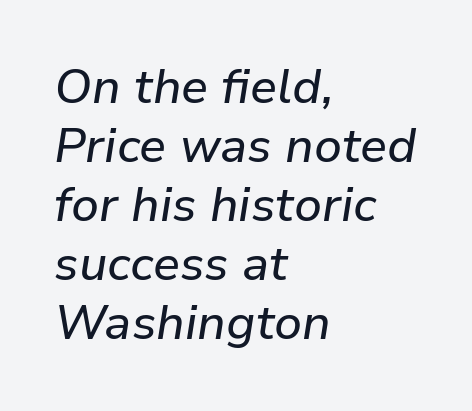
It's the slanting kind of type. Characters follow at the spacing the type designer built in. Each letter keeps its own natural width here, so spacing adapts to shape. The paragraph shown leans on its left margin. Decoration check: the copy has no underline.
